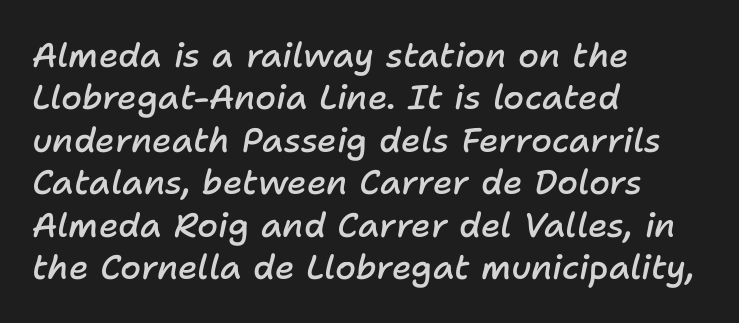
{"italic": "yes", "lean": "right", "slant_degrees": 11, "bold": "semi", "weight": "semibold", "width": "normal", "stroke_contrast": "low", "x_height": "medium", "monospaced": "no", "underline": "no", "align": "left", "line_spacing": "normal", "line_spacing_ratio": 1.25, "letter_spacing": "normal", "letter_spacing_em": 0.0, "glyph_px": 34}
